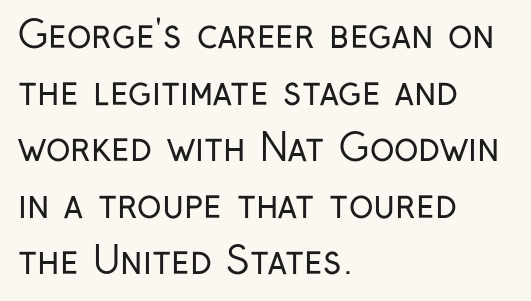
Q: Is the text bold? A: No.
Q: Is the text italic (slanted)? A: No, it is upright.
Q: Is the typeface a serif or a sans-serif typeface? A: Sans-serif.
Q: Is the text underlined? A: No.
Q: How is the paragraph aligned? A: Left-aligned.
Q: Is the spacing between letters normal or unusually wide? A: Normal.
Q: Is the spacing between lines tight, normal or loose? A: Normal.
Q: Width (condensed, normal, or wide)? A: Condensed.
Q: Stroke contrast? A: Low.
Q: x-height? A: Medium.
Q: Monospaced? A: No.
